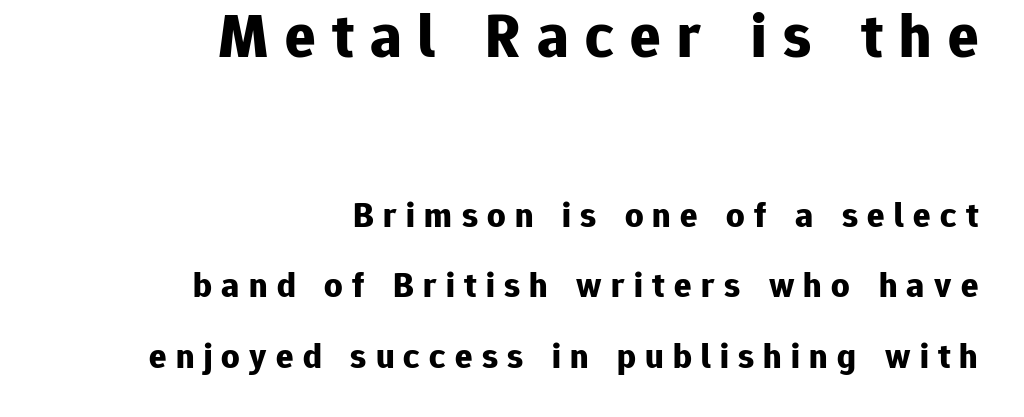
The image shows 63 px bold sans-serif type, upright; set right-aligned, loose line spacing (1.96x), unusually wide letter spacing (+0.26 em), not underlined; the first (top) block is 1.75x larger; low stroke contrast and a medium x-height.
